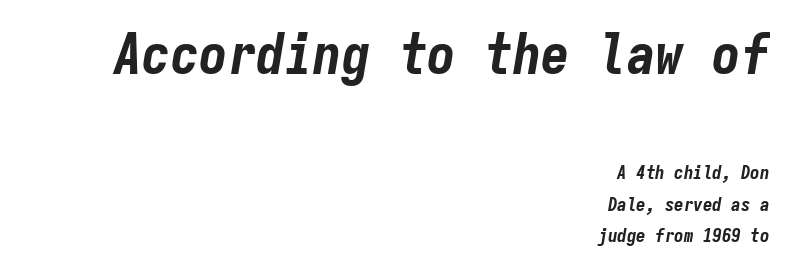
{"italic": "yes", "lean": "right", "slant_degrees": 9, "bold": "yes", "weight": "bold", "width": "condensed", "stroke_contrast": "low", "x_height": "medium", "monospaced": "yes", "underline": "no", "align": "right", "line_spacing": "normal", "line_spacing_ratio": 1.67, "letter_spacing": "normal", "letter_spacing_em": 0.0, "larger_block": "first", "size_ratio": 3.0, "glyph_px": 57}
